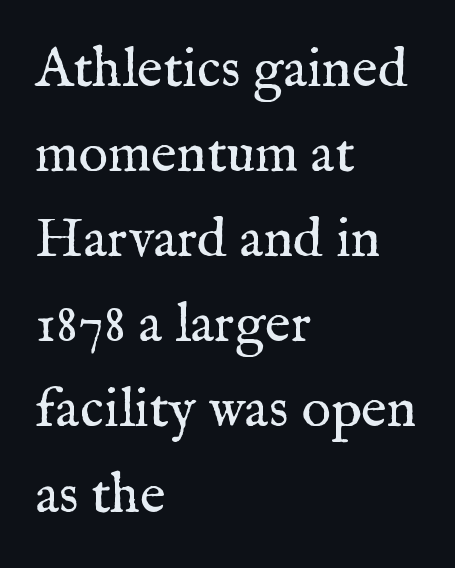
Q: Is the text bold? A: No.
Q: Is the text italic (slanted)? A: No, it is upright.
Q: Is the typeface a serif or a sans-serif typeface? A: Serif.
Q: Is the text underlined? A: No.
Q: How is the paragraph aligned? A: Left-aligned.
Q: Is the spacing between letters normal or unusually wide? A: Normal.
Q: Is the spacing between lines tight, normal or loose? A: Normal.
Q: Width (condensed, normal, or wide)? A: Normal.
Q: Stroke contrast? A: Medium.
Q: x-height? A: Medium.
Q: Monospaced? A: No.
